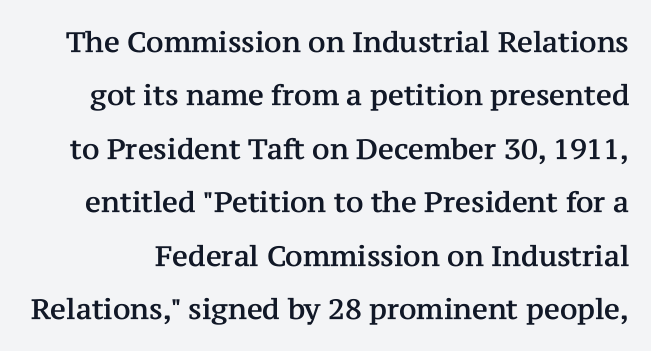
This sample uses plain, unmodified letter spacing. Successive baselines arrive slowly, with a big drop between each. Is this a fixed-width face? No — the glyphs have proportional, varying widths. The space directly below the letters is spotless. In terms of posture, this sample is upright.
